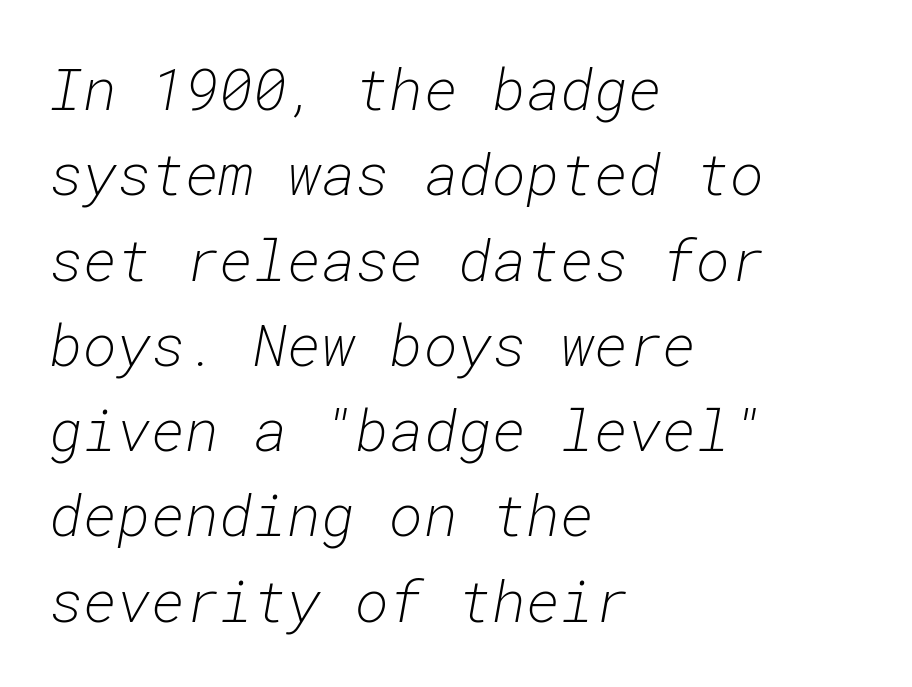
The string is rendered with underlining switched off. This sample keeps an unexceptional amount of space between lines. You could call the tracking neutral — neither tight nor loose. Notice how the stems are inclined rather than vertical — that's the hallmark of italics. The compositor pushed each line to the left boundary.
